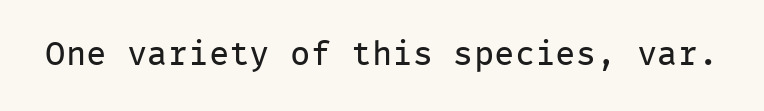
The image shows 34 px regular-weight sans-serif type, upright, monospaced; set normal letter spacing, not underlined; low stroke contrast and a medium x-height.
